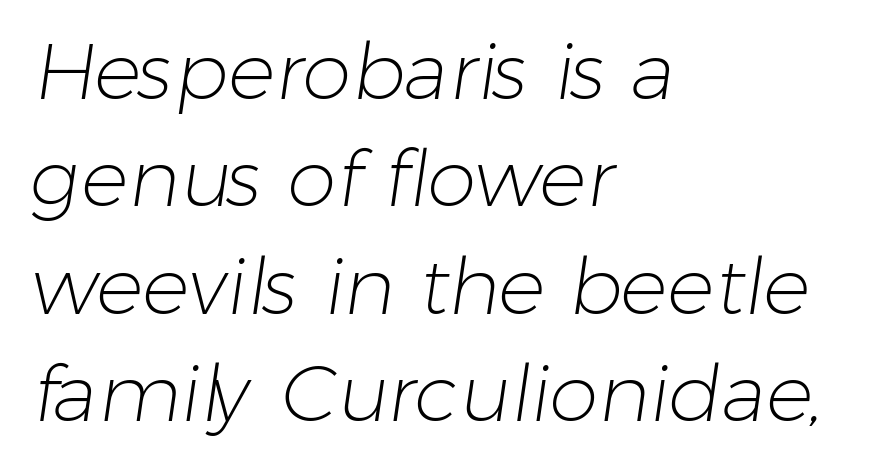
The image shows 79 px light sans-serif type; set left-aligned, normal line spacing (1.36x), normal letter spacing, not underlined; low stroke contrast and a medium x-height.
